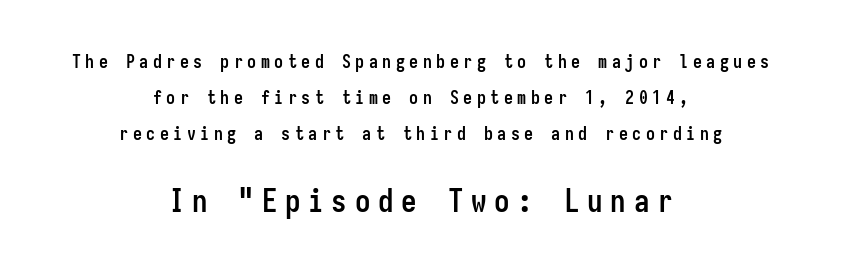
Loosely led — the rows are spread out. Students, note that the glyphs here are deliberately spaced far apart. If you folded the block vertically in half, each line would mirror itself in length. This sample has the even, mechanical cadence of fixed-width lettering. The string is rendered with underlining switched off. The characters display no serif detailing; their extremities are plain.
